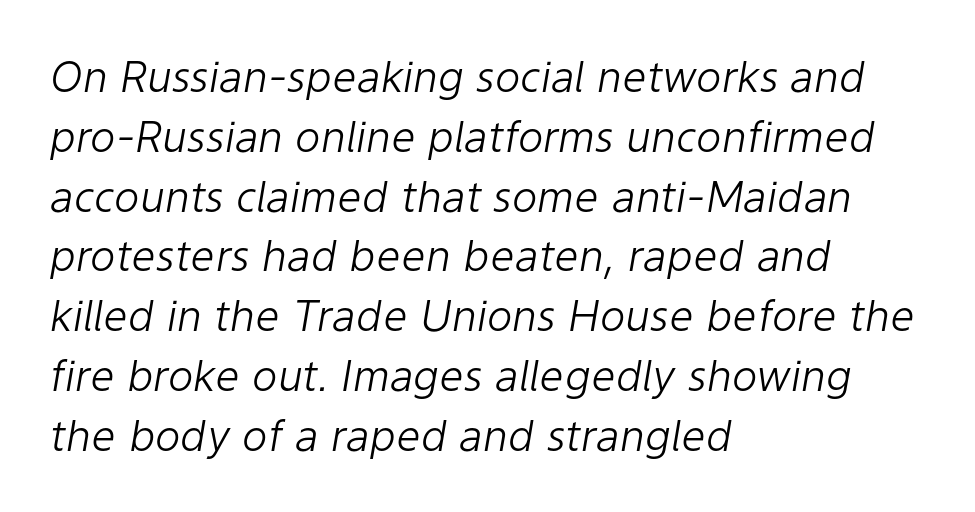
Q: Is the text bold? A: No.
Q: Is the text italic (slanted)? A: Yes, it leans right by about 9 degrees.
Q: Is the text underlined? A: No.
Q: How is the paragraph aligned? A: Left-aligned.
Q: Is the spacing between letters normal or unusually wide? A: Normal.
Q: Is the spacing between lines tight, normal or loose? A: Normal.
Q: Width (condensed, normal, or wide)? A: Normal.
Q: Stroke contrast? A: Low.
Q: x-height? A: Medium.
Q: Monospaced? A: No.
